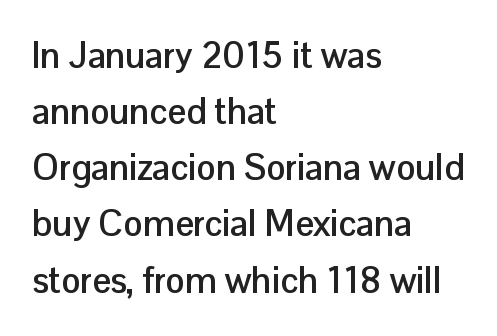
Caption: standard tracking, unaltered. Observe the absence of serifs on each vertical stroke in this sample. Is this a fixed-width face? No — the glyphs have proportional, varying widths. Rendered with straight, roman letterforms. Line beginnings align vertically; line endings do not. Students, this is bold: see how much ink each stroke carries.
